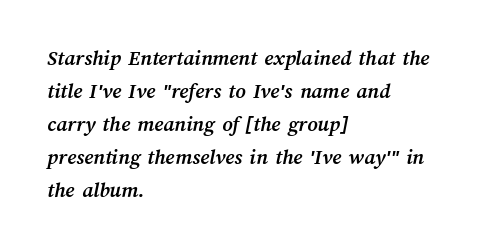
Q: Is the text bold? A: Yes.
Q: Is the text underlined? A: No.
Q: How is the paragraph aligned? A: Left-aligned.
Q: Is the spacing between letters normal or unusually wide? A: Normal.
Q: Is the spacing between lines tight, normal or loose? A: Normal.
